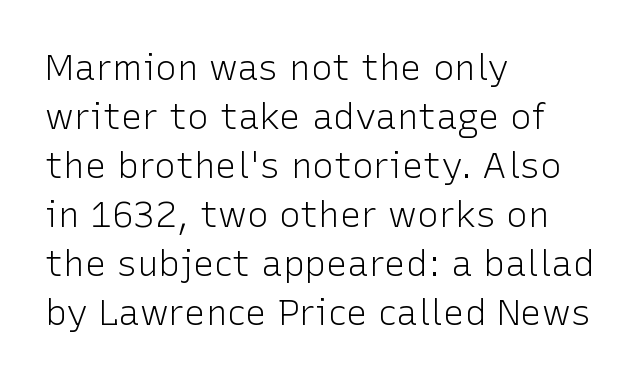
If you measured baseline to baseline, you'd find a middling distance. The strokes are not fattened; the text isn't bold. Honestly, there is no underline to notice here at all. This sample uses plain, unmodified letter spacing. The typography opts for an upright posture over an oblique one. The passage shown is typed in a proportional face where columns would drift.
